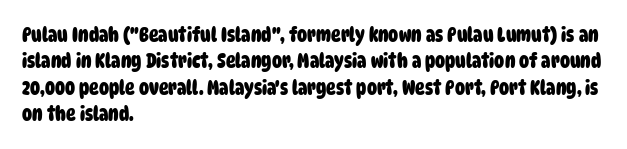
Q: Is the text bold? A: Yes.
Q: Is the text underlined? A: No.
Q: How is the paragraph aligned? A: Left-aligned.
Q: Is the spacing between letters normal or unusually wide? A: Normal.
Q: Is the spacing between lines tight, normal or loose? A: Normal.
